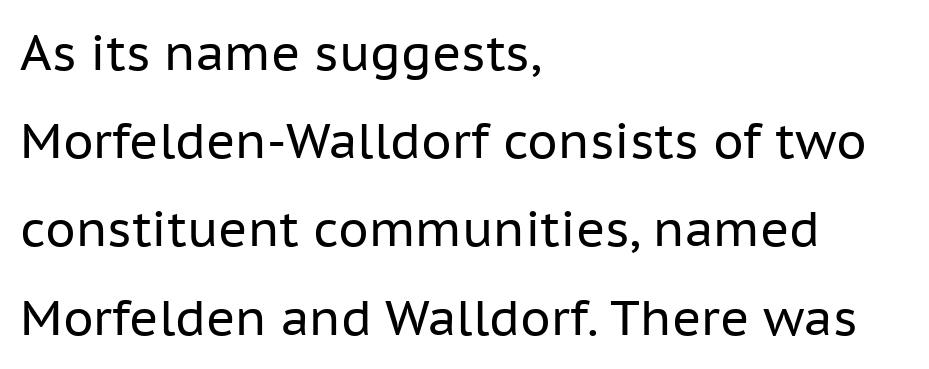
The image shows 49 px regular-weight sans-serif type, upright; set left-aligned, line spacing 1.8x, normal letter spacing, not underlined; low stroke contrast and a medium x-height.
